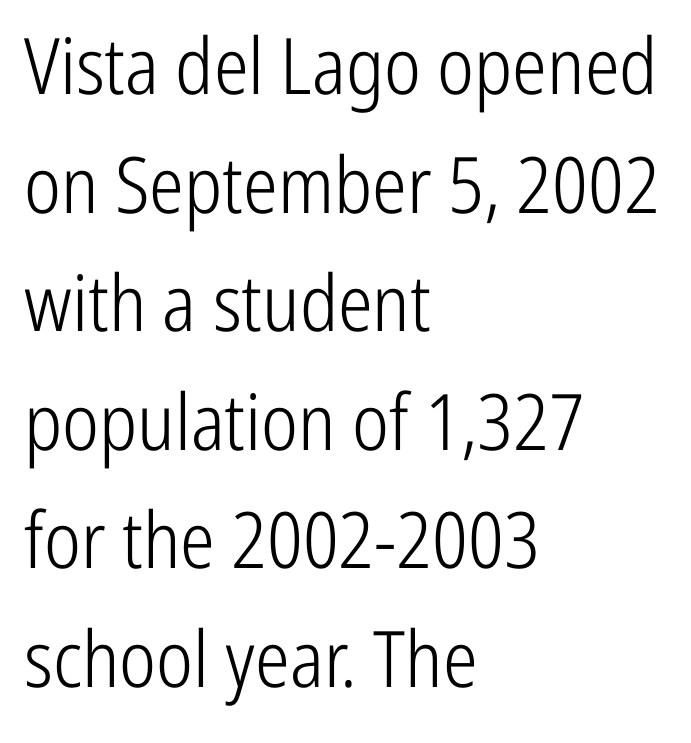
The rendering keeps characters at their native spacing. Quick note: not italic, upright. Alignment: flush left. The rendering uses natural spacing where letterforms have individual widths.
